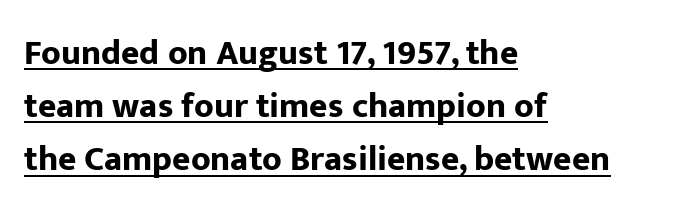
{"serif": "no", "italic": "no", "bold": "yes", "weight": "bold", "width": "normal", "stroke_contrast": "low", "x_height": "medium", "monospaced": "no", "underline": "yes", "align": "left", "line_spacing": "normal", "line_spacing_ratio": 1.52, "letter_spacing": "normal", "letter_spacing_em": 0.0, "glyph_px": 35}
